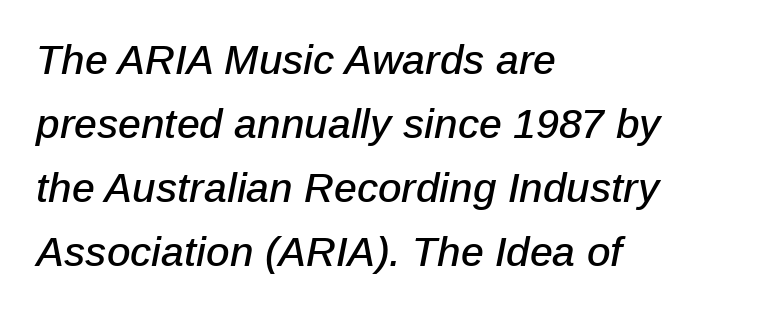
Q: Is the text italic (slanted)? A: Yes, it leans right by about 12 degrees.
Q: Is the text underlined? A: No.
Q: How is the paragraph aligned? A: Left-aligned.
Q: Is the spacing between letters normal or unusually wide? A: Normal.
Q: Is the spacing between lines tight, normal or loose? A: Normal.
Q: Width (condensed, normal, or wide)? A: Normal.
Q: Stroke contrast? A: Low.
Q: x-height? A: Medium.
Q: Monospaced? A: No.
